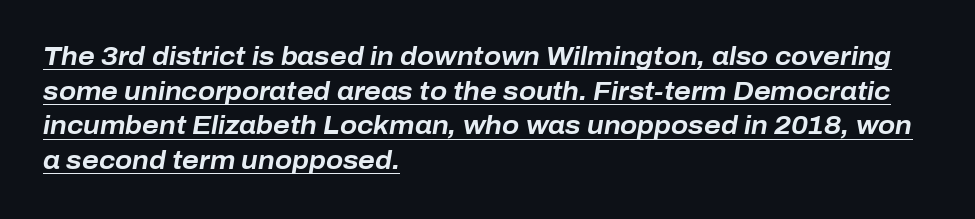
Q: Is the text bold? A: Yes.
Q: Is the text italic (slanted)? A: Yes, it leans right by about 10 degrees.
Q: Is the text underlined? A: Yes.
Q: How is the paragraph aligned? A: Left-aligned.
Q: Is the spacing between letters normal or unusually wide? A: Normal.
Q: Is the spacing between lines tight, normal or loose? A: Normal.
